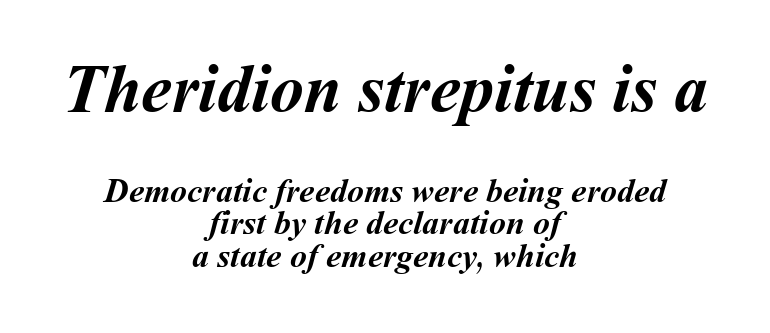
Q: Is the text bold? A: Yes.
Q: Is the text underlined? A: No.
Q: How is the paragraph aligned? A: Centered.
Q: Is the spacing between letters normal or unusually wide? A: Normal.
Q: Is the spacing between lines tight, normal or loose? A: Tight.
Q: Which block of text is set in a larger size, the first (top) or the second (bottom)? A: The first (top) one.
Q: Width (condensed, normal, or wide)? A: Normal.
Q: Stroke contrast? A: Medium.
Q: x-height? A: Medium.
Q: Monospaced? A: No.
